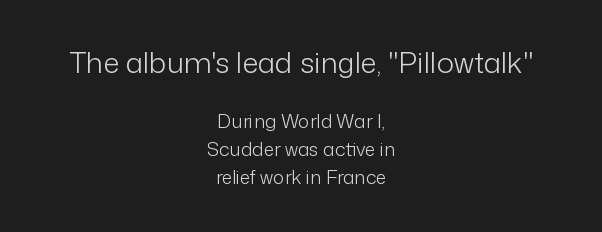
{"serif": "no", "italic": "no", "bold": "no", "weight": "light", "width": "normal", "stroke_contrast": "low", "x_height": "medium", "monospaced": "no", "underline": "no", "align": "center", "line_spacing": "normal", "line_spacing_ratio": 1.47, "letter_spacing": "normal", "letter_spacing_em": 0.0, "larger_block": "first", "size_ratio": 1.53, "glyph_px": 29}
